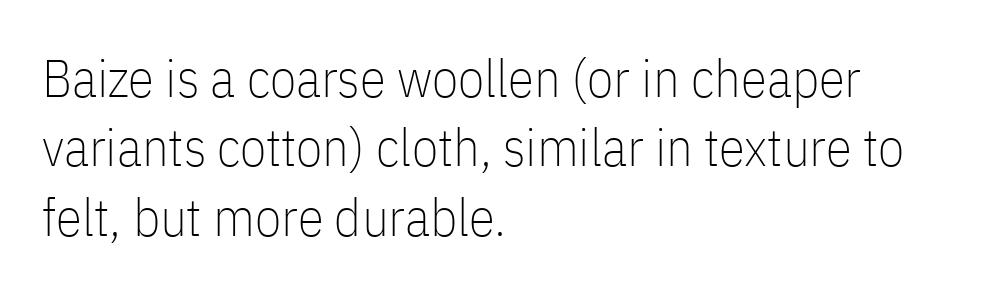
The image shows 53 px thin, condensed sans-serif type, upright; set left-aligned, normal line spacing (1.31x), normal letter spacing, not underlined; low stroke contrast and a medium x-height.
